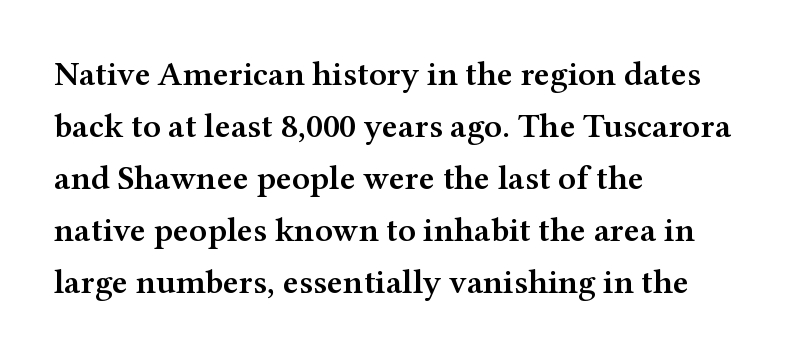
Q: Is the text bold? A: Semi-bold.
Q: Is the text italic (slanted)? A: No, it is upright.
Q: Is the typeface a serif or a sans-serif typeface? A: Serif.
Q: Is the text underlined? A: No.
Q: How is the paragraph aligned? A: Left-aligned.
Q: Is the spacing between letters normal or unusually wide? A: Normal.
Q: Is the spacing between lines tight, normal or loose? A: Normal.
Q: Width (condensed, normal, or wide)? A: Wide.
Q: Stroke contrast? A: Medium.
Q: x-height? A: Medium.
Q: Monospaced? A: No.
